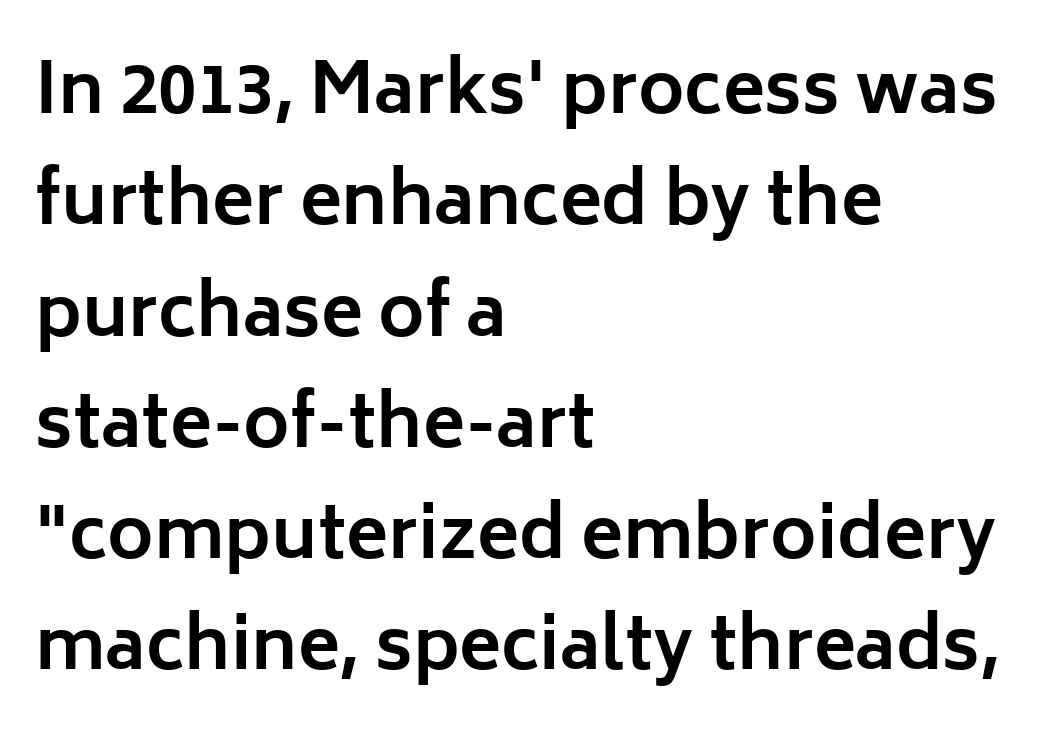
Q: Is the text bold? A: Yes.
Q: Is the text italic (slanted)? A: No, it is upright.
Q: Is the typeface a serif or a sans-serif typeface? A: Sans-serif.
Q: Is the text underlined? A: No.
Q: How is the paragraph aligned? A: Left-aligned.
Q: Is the spacing between letters normal or unusually wide? A: Normal.
Q: Is the spacing between lines tight, normal or loose? A: Normal.
Q: Width (condensed, normal, or wide)? A: Normal.
Q: Stroke contrast? A: Low.
Q: x-height? A: Medium.
Q: Monospaced? A: No.
